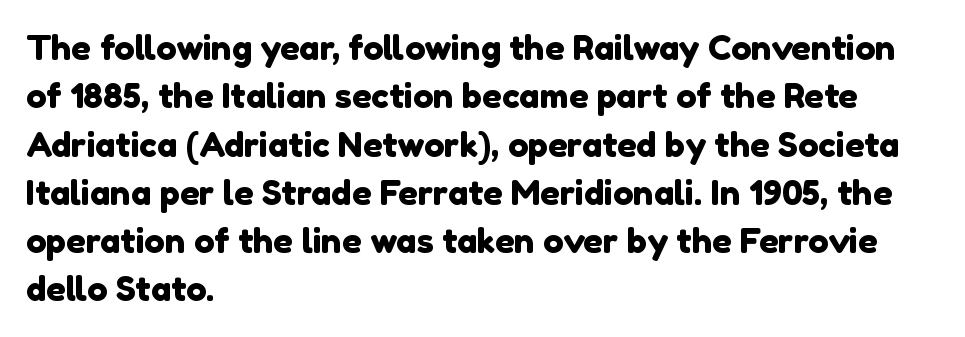
Q: Is the typeface a serif or a sans-serif typeface? A: Sans-serif.
Q: Is the text underlined? A: No.
Q: How is the paragraph aligned? A: Left-aligned.
Q: Is the spacing between letters normal or unusually wide? A: Normal.
Q: Is the spacing between lines tight, normal or loose? A: Normal.
Q: Width (condensed, normal, or wide)? A: Normal.
Q: x-height? A: Medium.
Q: Monospaced? A: No.
